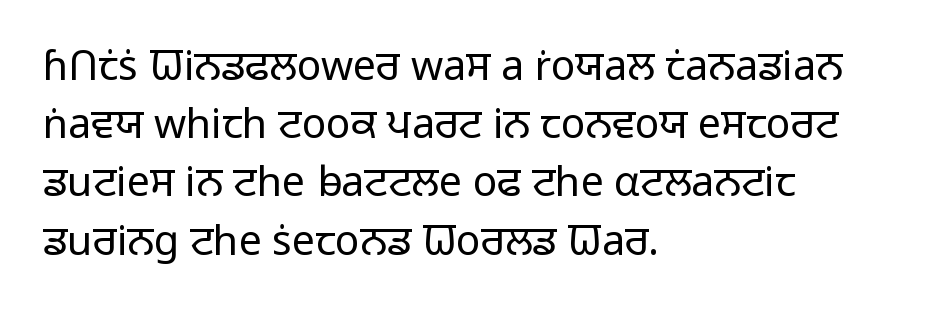
The image shows 41 px light sans-serif type, upright; set left-aligned, normal line spacing (1.42x), normal letter spacing, not underlined; low stroke contrast and a medium x-height.
